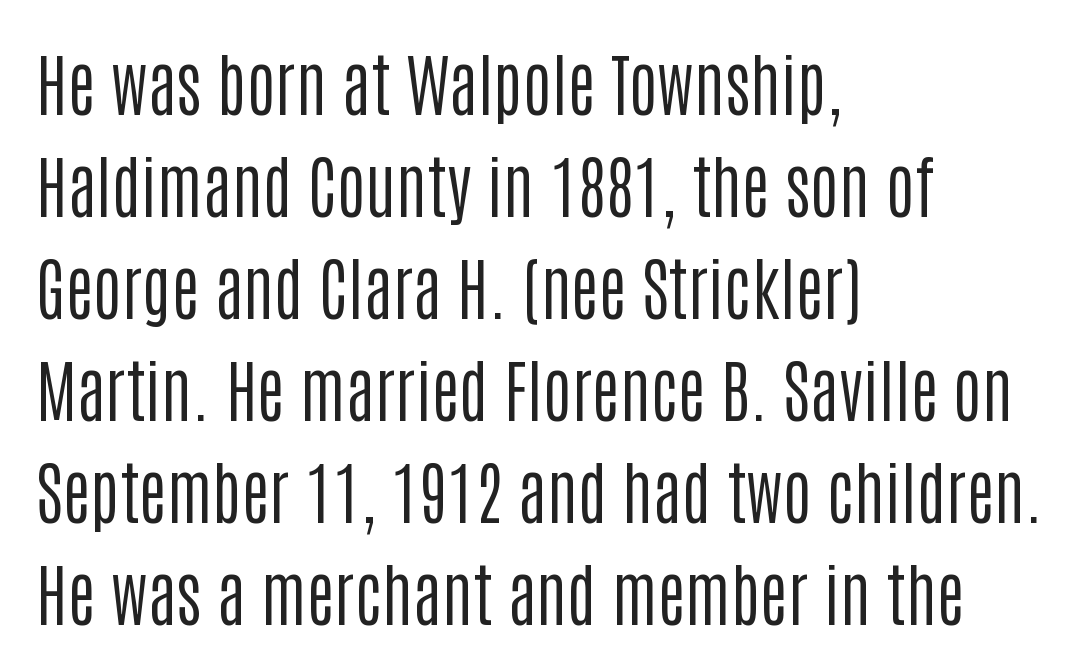
Q: Is the text bold? A: No.
Q: Is the text italic (slanted)? A: No, it is upright.
Q: Is the typeface a serif or a sans-serif typeface? A: Sans-serif.
Q: Is the text underlined? A: No.
Q: How is the paragraph aligned? A: Left-aligned.
Q: Is the spacing between letters normal or unusually wide? A: Normal.
Q: Is the spacing between lines tight, normal or loose? A: Normal.
Q: Width (condensed, normal, or wide)? A: Condensed.
Q: Stroke contrast? A: Low.
Q: x-height? A: Large.
Q: Monospaced? A: No.
